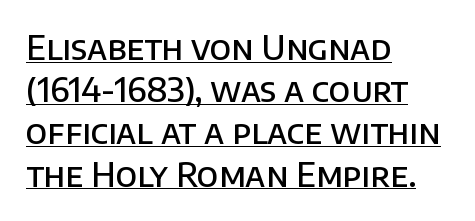
{"serif": "no", "italic": "no", "bold": "semi", "weight": "semibold", "width": "normal", "stroke_contrast": "low", "x_height": "large", "monospaced": "no", "underline": "yes", "align": "left", "line_spacing": "normal", "line_spacing_ratio": 1.28, "letter_spacing": "normal", "letter_spacing_em": 0.0, "glyph_px": 33}
